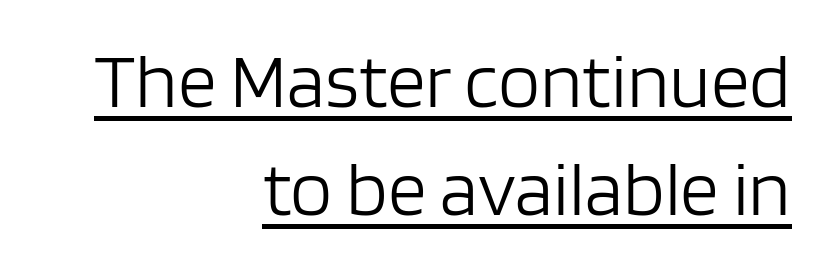
Honestly, the underline is the first thing you notice here. The designer went with a sans here, leaving each stem footless. Think of a printed novel: that variable character pitch is what you see here. The passage is arranged like a letterhead date or caption credit — flush right. Spacing between characters is what you'd get straight out of the box.
